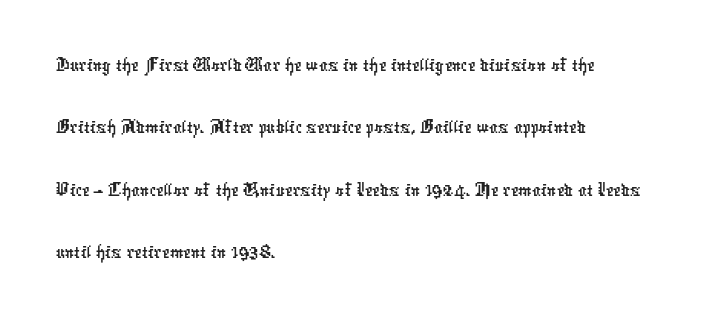
The glyphs are unaccompanied by any horizontal stroke below them. You can tell from the bare stems that sans-serif type was used. These lines are rendered in a variable-pitch font. There is no visible air inserted between adjacent glyphs. What's the leading like? Ordinary, nothing unusual. Short and long lines alike share a common starting point at left.
